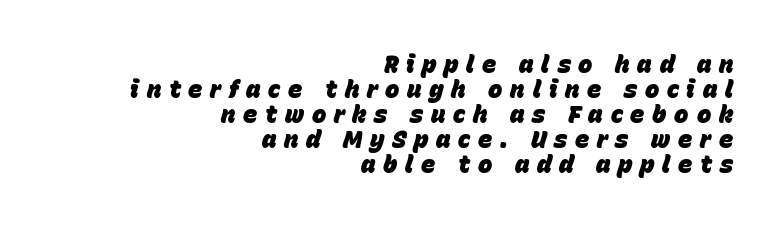
The image shows 24 px bold type, italic (leaning right); set right-aligned, tight line spacing (1.04x), unusually wide letter spacing (+0.32 em), not underlined.
